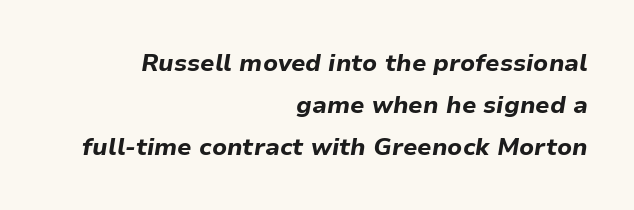
Q: Is the text bold? A: Yes.
Q: Is the text italic (slanted)? A: Yes, it leans right by about 9 degrees.
Q: Is the text underlined? A: No.
Q: How is the paragraph aligned? A: Right-aligned.
Q: Is the spacing between letters normal or unusually wide? A: Normal.
